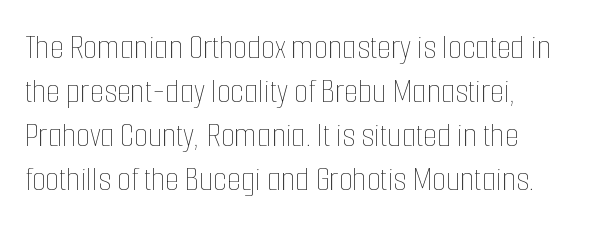
The image shows 36 px thin, condensed type, upright; set left-aligned, line spacing 1.22x, normal letter spacing, not underlined; low stroke contrast and a medium x-height.
